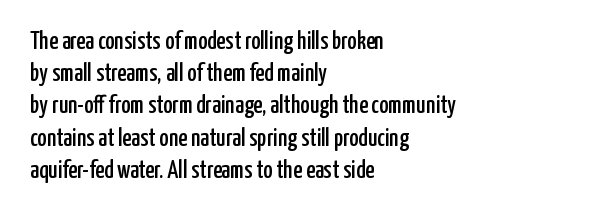
{"italic": "no", "underline": "no", "align": "left", "line_spacing": "normal", "line_spacing_ratio": 1.29, "letter_spacing": "normal", "letter_spacing_em": 0.0, "glyph_px": 25}
